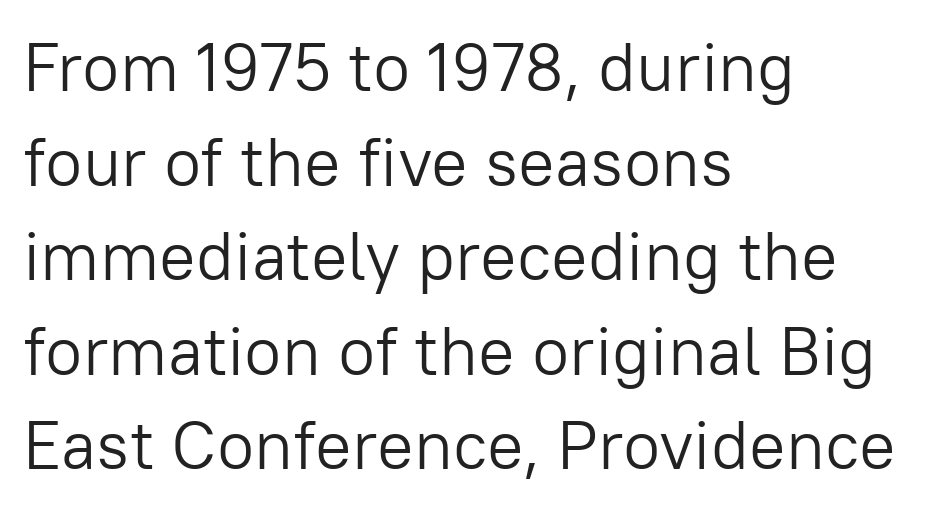
Q: Is the text bold? A: No.
Q: Is the text italic (slanted)? A: No, it is upright.
Q: Is the typeface a serif or a sans-serif typeface? A: Sans-serif.
Q: Is the text underlined? A: No.
Q: How is the paragraph aligned? A: Left-aligned.
Q: Is the spacing between letters normal or unusually wide? A: Normal.
Q: Is the spacing between lines tight, normal or loose? A: Normal.
Q: Width (condensed, normal, or wide)? A: Normal.
Q: Stroke contrast? A: Low.
Q: x-height? A: Medium.
Q: Monospaced? A: No.
